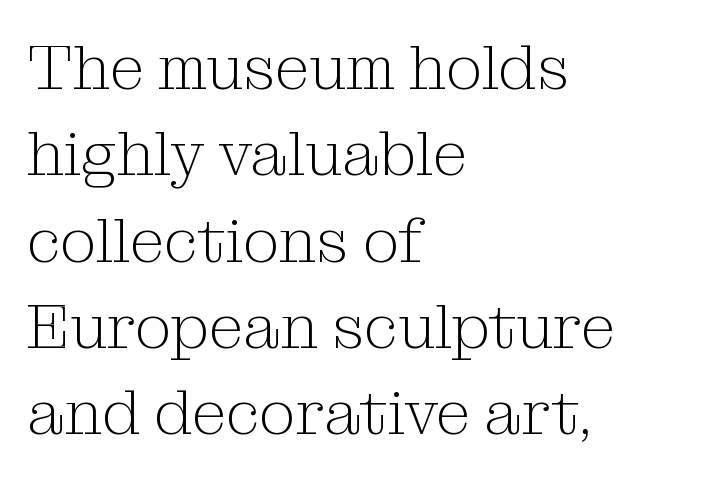
Q: Is the text bold? A: No.
Q: Is the text italic (slanted)? A: No, it is upright.
Q: Is the typeface a serif or a sans-serif typeface? A: Serif.
Q: Is the text underlined? A: No.
Q: How is the paragraph aligned? A: Left-aligned.
Q: Is the spacing between letters normal or unusually wide? A: Normal.
Q: Is the spacing between lines tight, normal or loose? A: Normal.
Q: Width (condensed, normal, or wide)? A: Normal.
Q: Stroke contrast? A: Medium.
Q: x-height? A: Medium.
Q: Monospaced? A: No.
